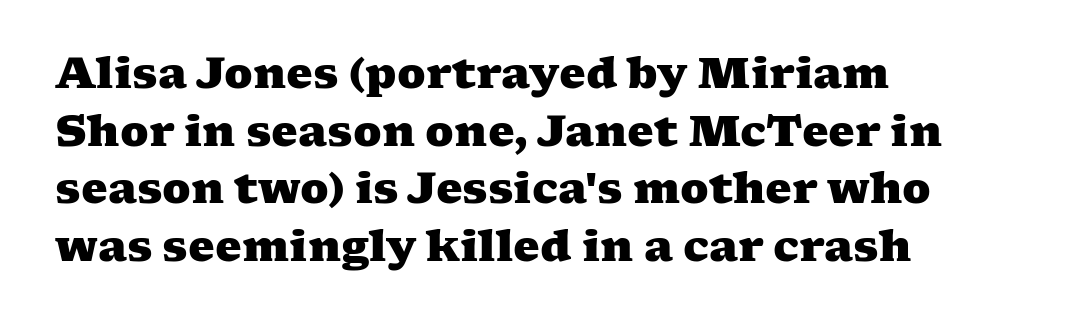
The image shows 42 px heavy, wide serif type; set left-aligned, normal line spacing (1.37x), normal letter spacing, not underlined; medium stroke contrast and a medium x-height.
